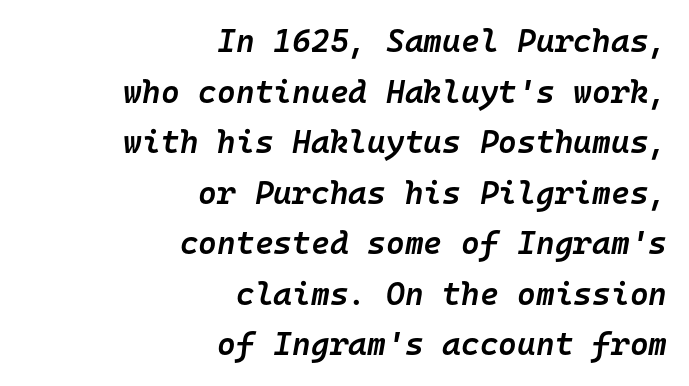
The image shows 32 px semibold type, italic (leaning right), monospaced; set right-aligned, normal line spacing (1.58x), normal letter spacing, not underlined; low stroke contrast and a medium x-height.
